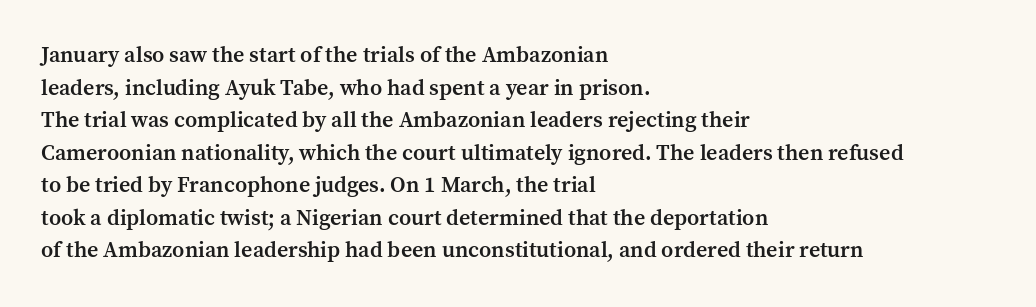
{"italic": "no", "bold": "semi", "underline": "no", "align": "left", "line_spacing": "normal", "line_spacing_ratio": 1.48, "letter_spacing": "normal", "letter_spacing_em": 0.0, "glyph_px": 22}
